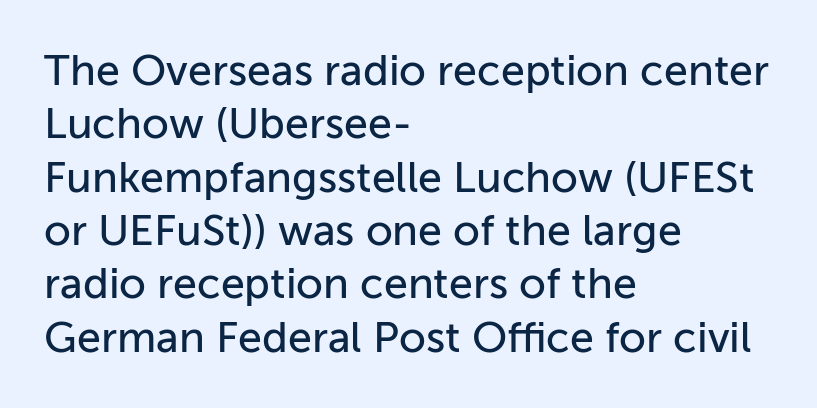
The specimen omits any rule beneath the text block's lines. Compared with a centered layout, this one pins lines to the left instead. No extra tracking has been applied to these lines. In terms of posture, this sample is upright. Is this a fixed-width face? No — the glyphs have proportional, varying widths. The characters display no serif detailing; their extremities are plain.
